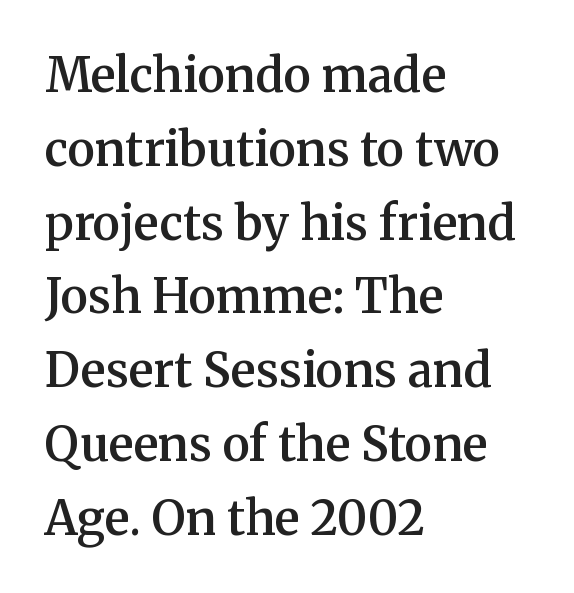
{"serif": "yes", "italic": "no", "bold": "semi", "weight": "semibold", "width": "normal", "stroke_contrast": "medium", "x_height": "medium", "monospaced": "no", "underline": "no", "align": "left", "line_spacing": "normal", "line_spacing_ratio": 1.57, "letter_spacing": "normal", "letter_spacing_em": 0.0, "glyph_px": 47}
